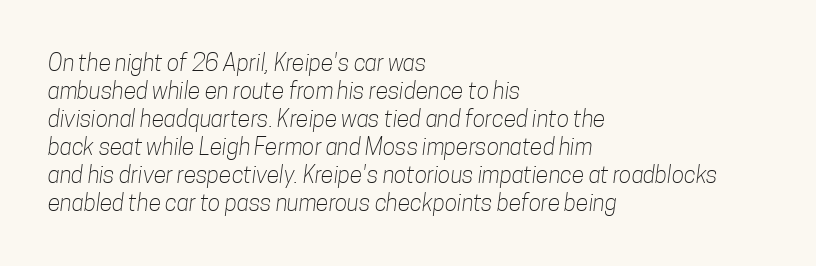
The image shows 23 px text type; set left-aligned, line spacing 1.22x, normal letter spacing, not underlined.
